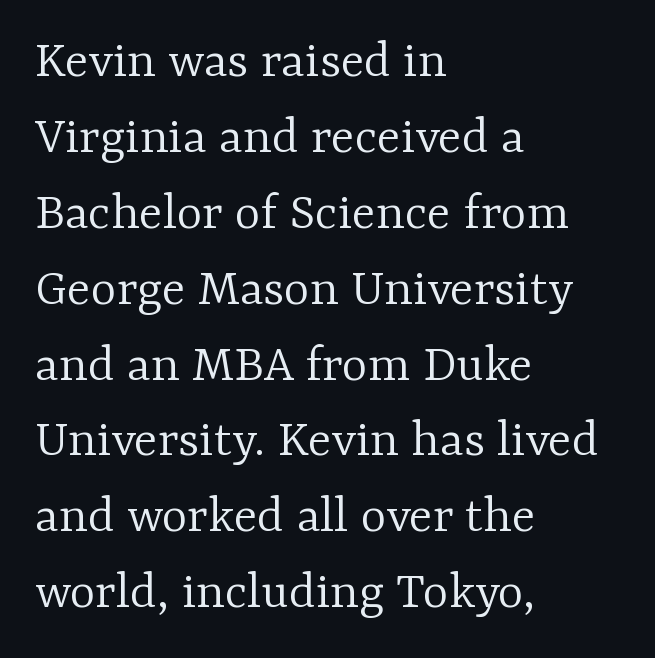
{"serif": "yes", "italic": "no", "bold": "no", "weight": "light", "width": "normal", "stroke_contrast": "low", "x_height": "medium", "monospaced": "no", "underline": "no", "align": "left", "line_spacing": "normal", "line_spacing_ratio": 1.38, "letter_spacing": "normal", "letter_spacing_em": 0.0, "glyph_px": 55}
